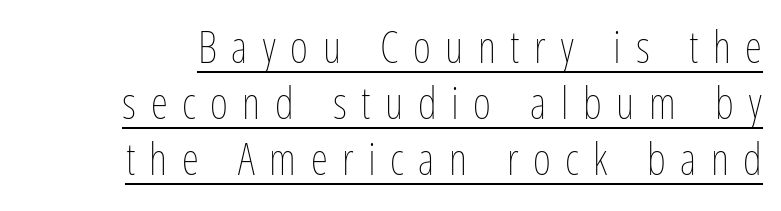
The image shows 44 px thin, condensed type, upright; set normal line spacing (1.27x), unusually wide letter spacing (+0.33 em), underlined; low stroke contrast and a medium x-height.
